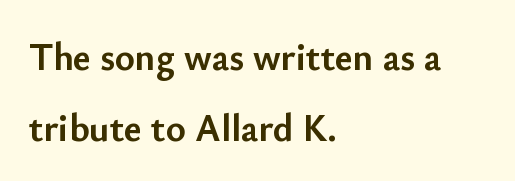
Weight: bold. Ascenders rise straight up at ninety degrees. This rendering features lettering with no underline. Serifs: no, the terminals of the letterforms are clean.
